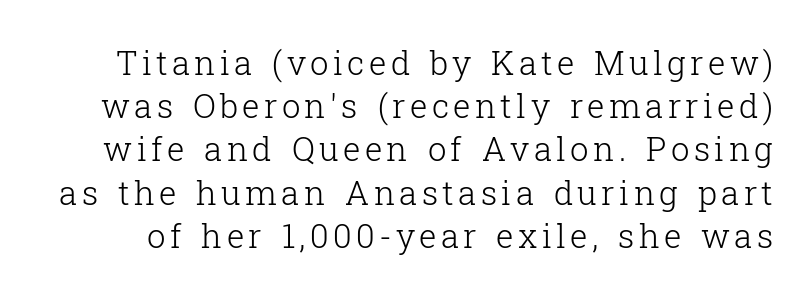
{"serif": "yes", "italic": "no", "bold": "no", "weight": "light", "width": "normal", "stroke_contrast": "low", "x_height": "medium", "monospaced": "no", "underline": "no", "line_spacing": "normal", "line_spacing_ratio": 1.31, "glyph_px": 33}
